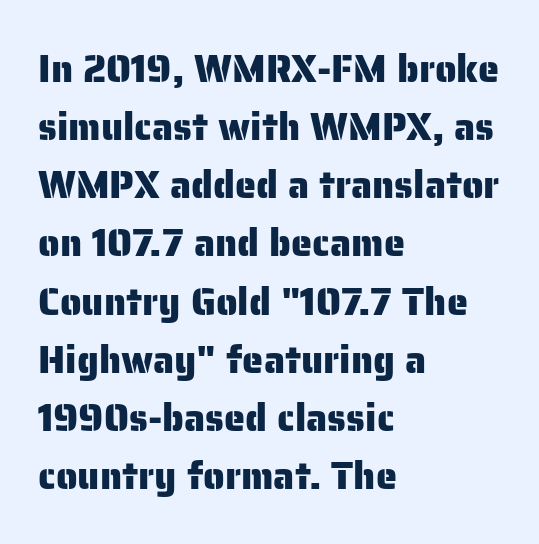
Tracking value appears to be zero — textbook default spacing. The letters carry no serifs — their stems end cleanly without finishing strokes. Regular leading. Check the space under the baseline: it is left empty. The lettering stays uniformly vertical, giving the passage a roman look.
